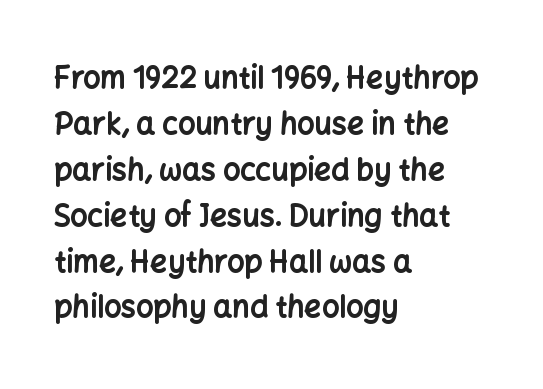
The image shows 30 px bold sans-serif type, upright; set left-aligned, normal line spacing (1.53x), normal letter spacing, not underlined; low stroke contrast and a medium x-height.
